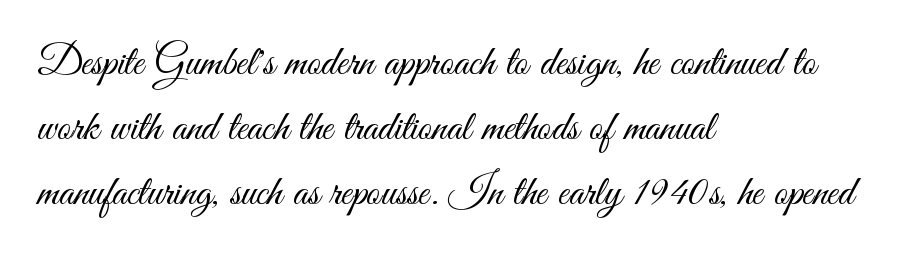
The image shows 43 px light, condensed sans-serif type; set left-aligned, normal line spacing (1.51x), normal letter spacing, not underlined; medium stroke contrast and a small x-height.
